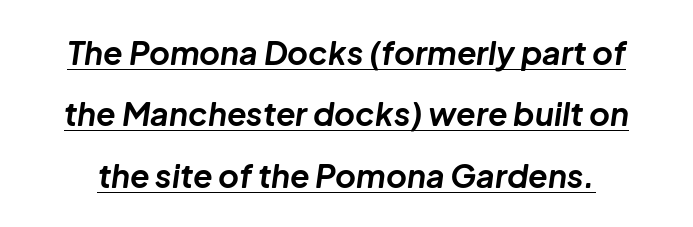
Is this a fixed-width face? No — the glyphs have proportional, varying widths. Baseline-to-baseline distance is far greater than the letter height. Strong, thick strokes mark this as bold type. This sample uses an oblique cut, with every glyph tilted off the vertical.
